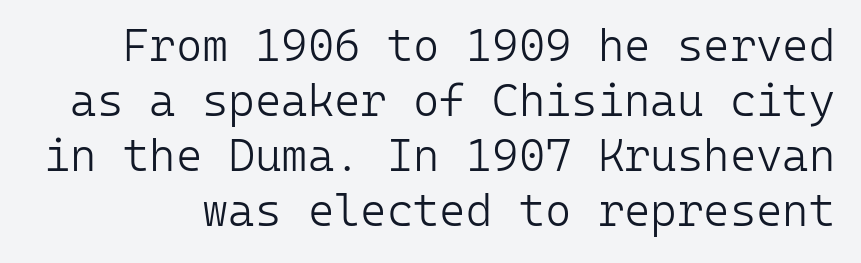
Q: Is the text bold? A: No.
Q: Is the text italic (slanted)? A: No, it is upright.
Q: Is the typeface a serif or a sans-serif typeface? A: Sans-serif.
Q: Is the text underlined? A: No.
Q: Is the spacing between letters normal or unusually wide? A: Normal.
Q: Width (condensed, normal, or wide)? A: Normal.
Q: Stroke contrast? A: Low.
Q: x-height? A: Medium.
Q: Monospaced? A: Yes.
